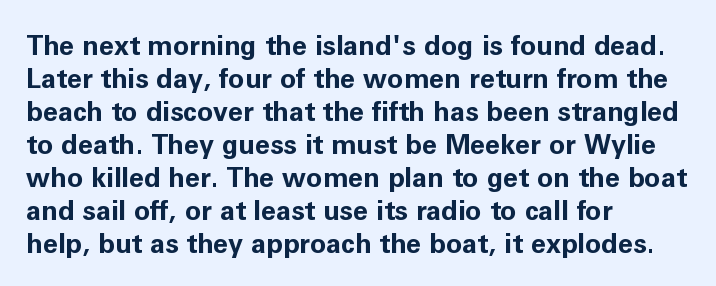
The image shows 27 px bold type, upright; set left-aligned, line spacing 1.22x, normal letter spacing, not underlined.
